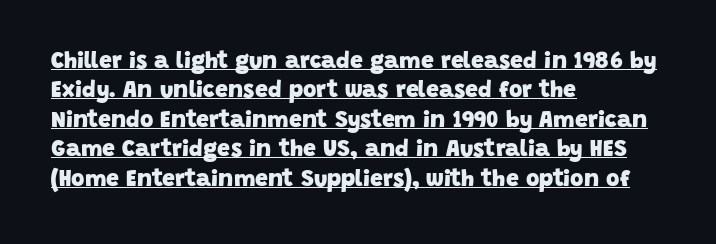
Q: Is the text bold? A: Yes.
Q: Is the text underlined? A: Yes.
Q: How is the paragraph aligned? A: Left-aligned.
Q: Is the spacing between letters normal or unusually wide? A: Normal.
Q: Is the spacing between lines tight, normal or loose? A: Normal.
